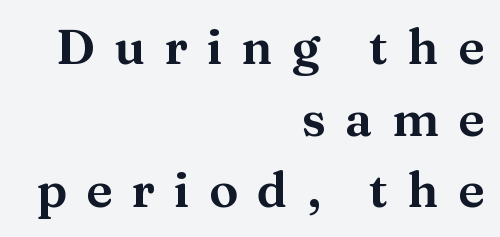
Q: Is the text italic (slanted)? A: No, it is upright.
Q: Is the typeface a serif or a sans-serif typeface? A: Serif.
Q: Is the text underlined? A: No.
Q: How is the paragraph aligned? A: Right-aligned.
Q: Is the spacing between letters normal or unusually wide? A: Unusually wide.
Q: Is the spacing between lines tight, normal or loose? A: Normal.
Q: Width (condensed, normal, or wide)? A: Normal.
Q: Stroke contrast? A: Medium.
Q: x-height? A: Medium.
Q: Monospaced? A: No.
